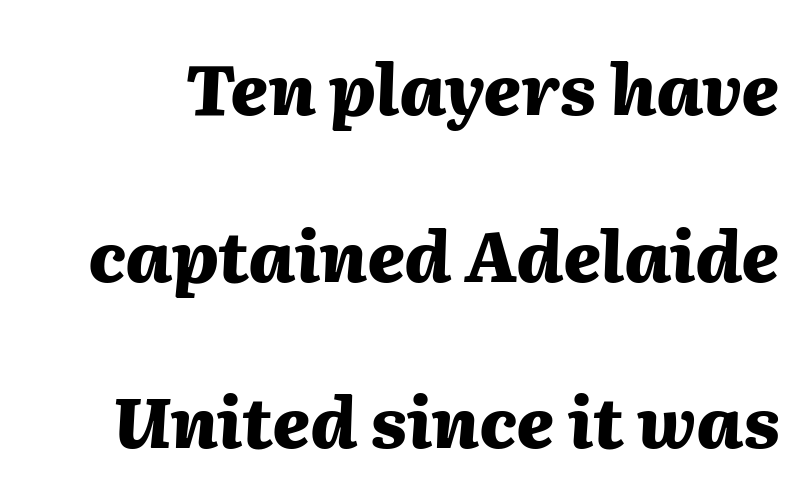
The image shows 70 px heavy type, italic (leaning right); set loose line spacing (2.38x), normal letter spacing, not underlined; medium stroke contrast and a medium x-height.
